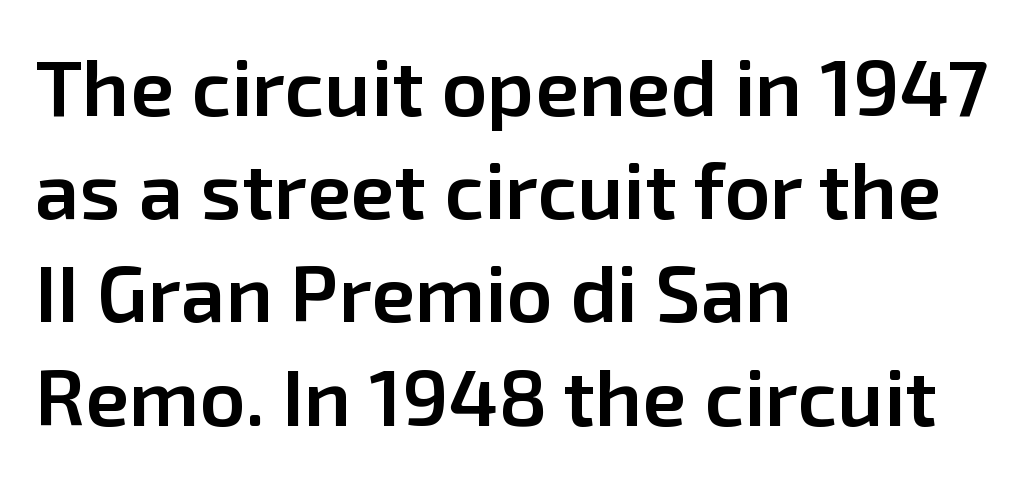
Students, observe: this is what conventionally led text looks like. You can tell it's not italic because the verticals are truly vertical. This is moderately heavy type, rendered in semibold. Notice how the passage keeps a crisp vertical edge on the left only. Characters follow at the spacing the type designer built in. Nope, no serifs anywhere on these letters.
